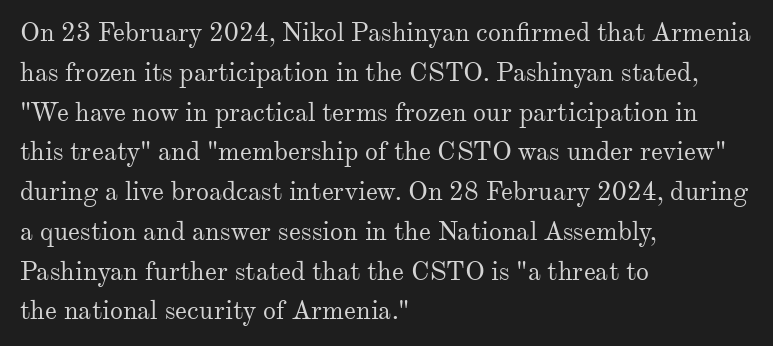
Q: Is the text bold? A: No.
Q: Is the text italic (slanted)? A: No, it is upright.
Q: Is the text underlined? A: No.
Q: How is the paragraph aligned? A: Left-aligned.
Q: Is the spacing between letters normal or unusually wide? A: Normal.
Q: Is the spacing between lines tight, normal or loose? A: Normal.
